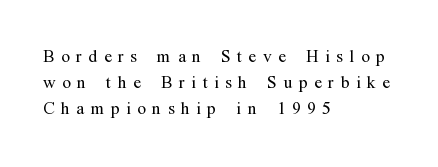
Q: Is the text bold? A: No.
Q: Is the text italic (slanted)? A: No, it is upright.
Q: Is the text underlined? A: No.
Q: How is the paragraph aligned? A: Left-aligned.
Q: Is the spacing between letters normal or unusually wide? A: Unusually wide.
Q: Is the spacing between lines tight, normal or loose? A: Tight.
